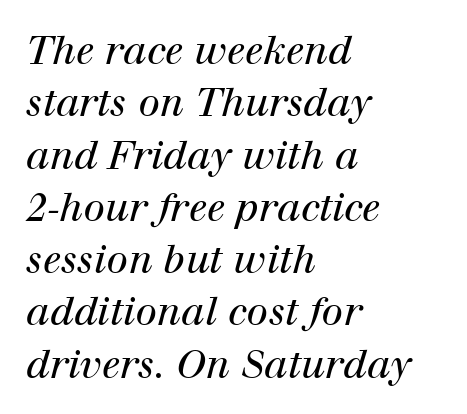
No chunkiness to these letters — they're not bold. Honestly, the row spacing looks completely unremarkable. A typesetter would call this proportional, since set widths differ per character. The rendering shows small feet on the letterforms — a serif design.
